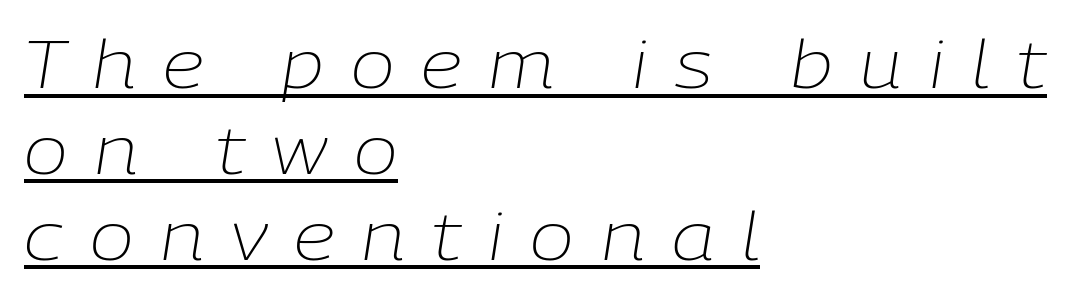
Regarding leading, the lines here are spaced in the standard way. The letters are slanted; this is an italic face. Counters stay open thanks to moderate or lighter strokes. Each letter keeps its own natural width here, so spacing adapts to shape.
